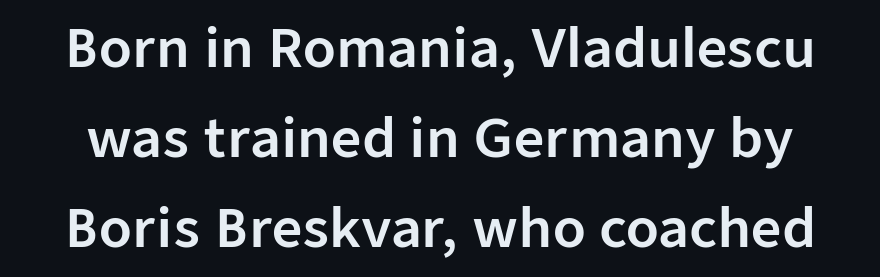
Q: Is the text italic (slanted)? A: No, it is upright.
Q: Is the typeface a serif or a sans-serif typeface? A: Sans-serif.
Q: Is the text underlined? A: No.
Q: Is the spacing between letters normal or unusually wide? A: Normal.
Q: Is the spacing between lines tight, normal or loose? A: Normal.
Q: Width (condensed, normal, or wide)? A: Normal.
Q: Stroke contrast? A: Low.
Q: x-height? A: Medium.
Q: Monospaced? A: No.
